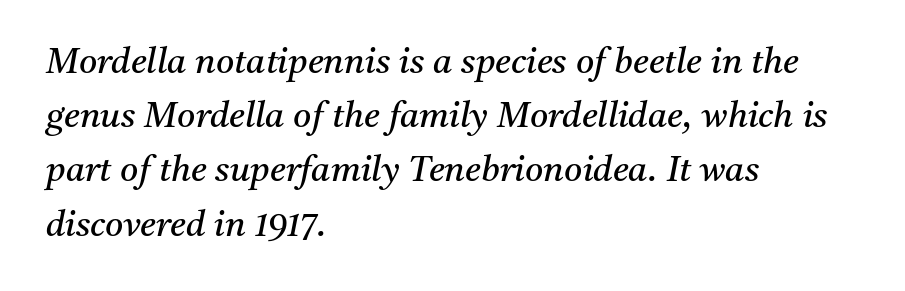
Q: Is the text bold? A: No.
Q: Is the text italic (slanted)? A: Yes, it leans right by about 11 degrees.
Q: Is the typeface a serif or a sans-serif typeface? A: Serif.
Q: Is the text underlined? A: No.
Q: How is the paragraph aligned? A: Left-aligned.
Q: Is the spacing between letters normal or unusually wide? A: Normal.
Q: Is the spacing between lines tight, normal or loose? A: Normal.
Q: Width (condensed, normal, or wide)? A: Normal.
Q: Stroke contrast? A: Medium.
Q: x-height? A: Medium.
Q: Monospaced? A: No.
